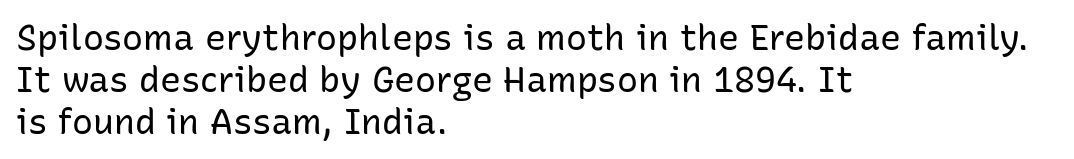
Q: Is the text bold? A: No.
Q: Is the text italic (slanted)? A: No, it is upright.
Q: Is the typeface a serif or a sans-serif typeface? A: Sans-serif.
Q: Is the text underlined? A: No.
Q: How is the paragraph aligned? A: Left-aligned.
Q: Is the spacing between letters normal or unusually wide? A: Normal.
Q: Width (condensed, normal, or wide)? A: Normal.
Q: Stroke contrast? A: Low.
Q: x-height? A: Medium.
Q: Monospaced? A: No.
